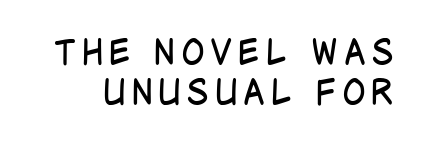
Q: Is the text bold? A: No.
Q: Is the text italic (slanted)? A: No, it is upright.
Q: Is the typeface a serif or a sans-serif typeface? A: Sans-serif.
Q: Is the text underlined? A: No.
Q: Is the spacing between lines tight, normal or loose? A: Tight.
Q: Width (condensed, normal, or wide)? A: Condensed.
Q: Stroke contrast? A: Low.
Q: x-height? A: Large.
Q: Monospaced? A: No.
